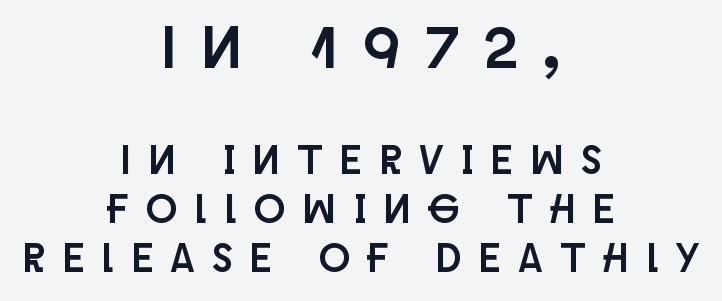
Large over small — that's the arrangement of the two blocks here. Font category for this specimen: sans-serif. Visually the block forms a symmetrical silhouette, jagged on both flanks. The lettering stays uniformly vertical, giving the passage a roman look.
